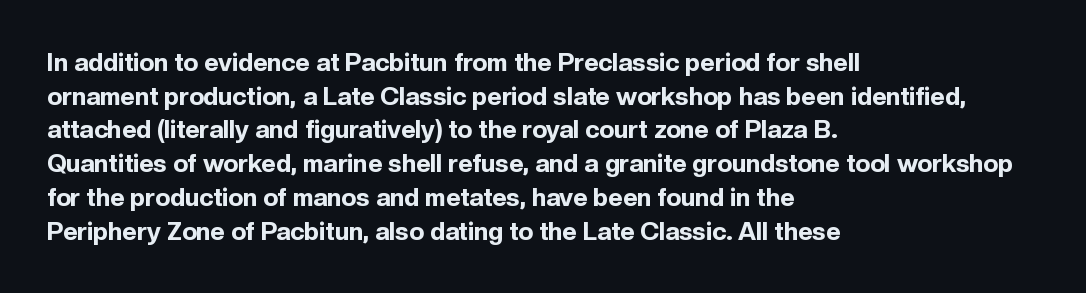
The image shows 25 px bold type, upright; set left-aligned, normal line spacing (1.35x), normal letter spacing, not underlined.
